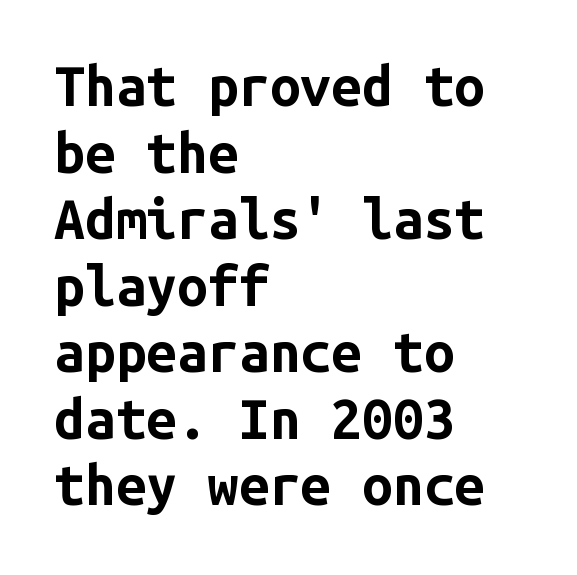
The letters are bold, with thick, heavy strokes. The letters march in equal steps, a hallmark of fixed-pitch type. Default kerning and tracking; the words read as compact shapes. Descenders hang freely into open space.
